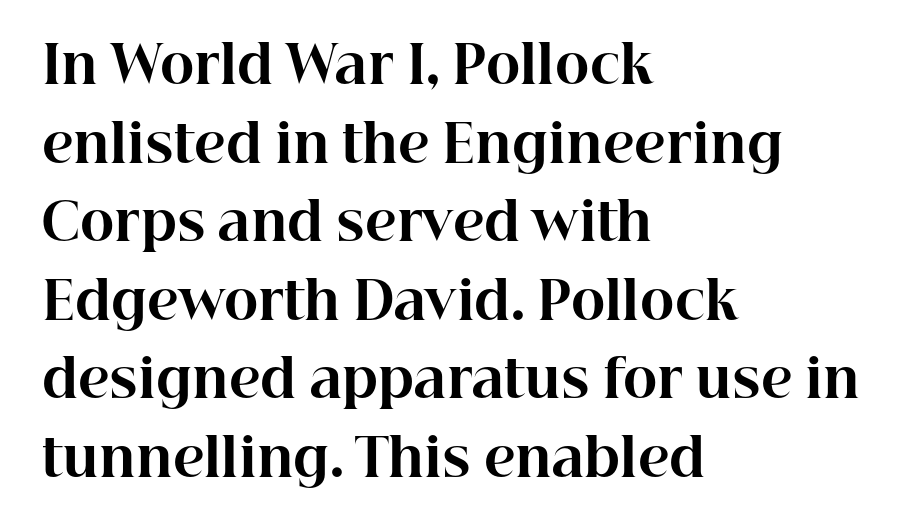
The typeface chosen for these lines features serifs. Chunky letters — that's bold for sure. The type is set solid horizontally, with unmodified tracking. A roman cut, with each character standing at attention. Note the varied advance widths — an 'i' is clearly narrower than an 'm'.
